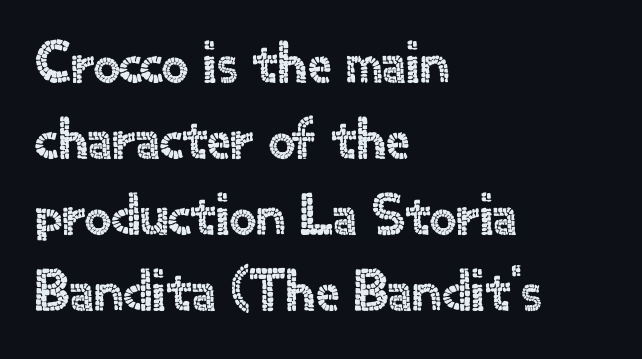
{"serif": "no", "italic": "no", "width": "normal", "x_height": "small", "monospaced": "no", "underline": "no", "align": "left", "line_spacing": "normal", "line_spacing_ratio": 1.29, "letter_spacing": "normal", "letter_spacing_em": 0.0, "glyph_px": 59}
